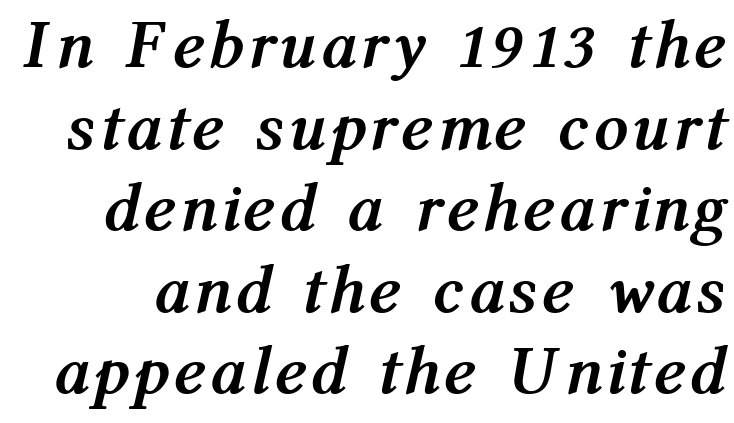
{"italic": "yes", "lean": "right", "slant_degrees": 12, "bold": "yes", "weight": "semibold", "width": "condensed", "stroke_contrast": "medium", "x_height": "medium", "monospaced": "no", "underline": "no", "line_spacing_ratio": 1.2, "glyph_px": 68}
